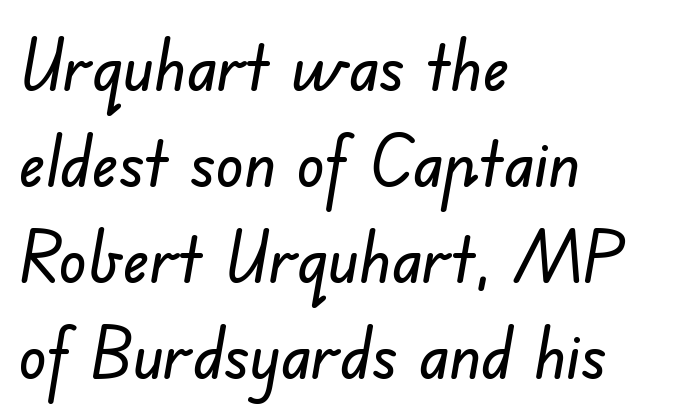
The image shows 70 px sans-serif type; set left-aligned, normal line spacing (1.37x), normal letter spacing, not underlined; low stroke contrast and a small x-height.
